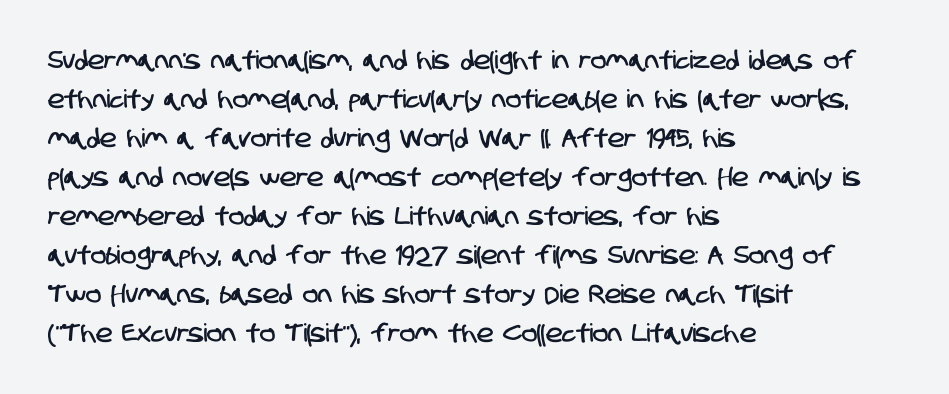
{"underline": "no", "align": "left", "line_spacing": "normal", "line_spacing_ratio": 1.56, "letter_spacing": "normal", "letter_spacing_em": 0.0, "glyph_px": 25}
